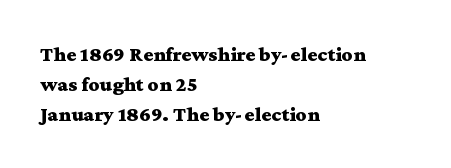
Q: Is the text bold? A: Yes.
Q: Is the text italic (slanted)? A: No, it is upright.
Q: Is the text underlined? A: No.
Q: How is the paragraph aligned? A: Left-aligned.
Q: Is the spacing between letters normal or unusually wide? A: Normal.
Q: Is the spacing between lines tight, normal or loose? A: Normal.
